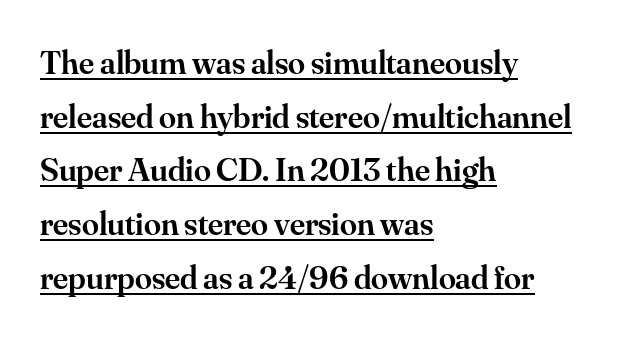
The image shows 34 px semibold serif type, upright; set left-aligned, normal line spacing (1.58x), normal letter spacing, underlined; medium stroke contrast and a small x-height.
